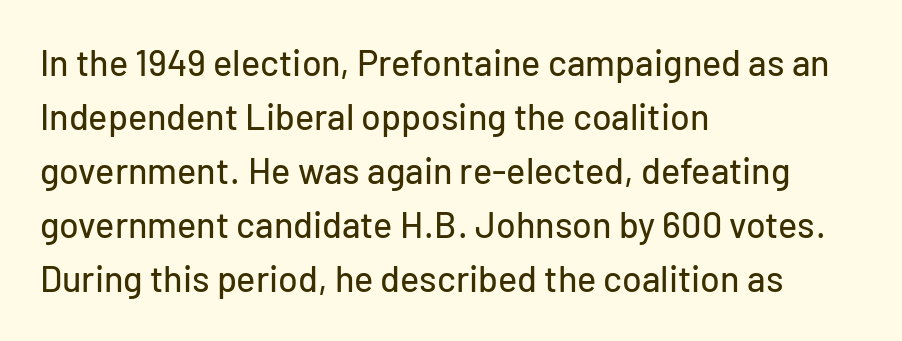
Spacing verdict: proportional, widths tailored to each character. Letterform terminals end flat and unadorned throughout the passage. Is there much room between lines? A standard amount, neither cramped nor airy. The text block is weighted toward the left margin, trailing off unevenly rightward. The specimen omits any rule beneath the text block's lines.
